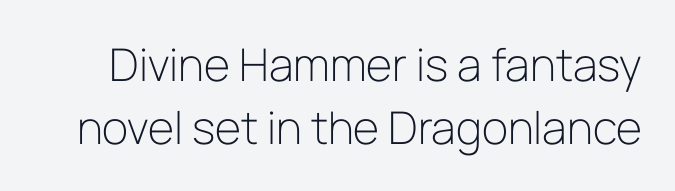
Q: Is the text bold? A: No.
Q: Is the text italic (slanted)? A: No, it is upright.
Q: Is the typeface a serif or a sans-serif typeface? A: Sans-serif.
Q: Is the text underlined? A: No.
Q: Is the spacing between letters normal or unusually wide? A: Normal.
Q: Is the spacing between lines tight, normal or loose? A: Normal.
Q: Width (condensed, normal, or wide)? A: Normal.
Q: Stroke contrast? A: Low.
Q: x-height? A: Medium.
Q: Monospaced? A: No.
